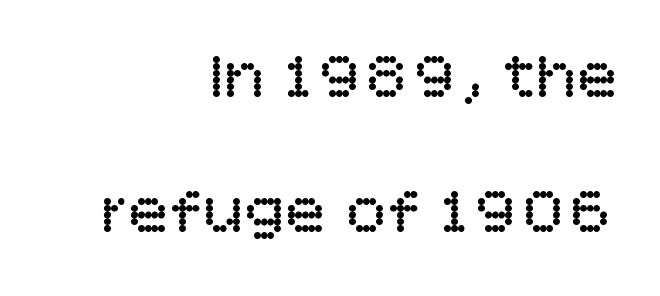
{"serif": "no", "italic": "no", "bold": "no", "weight": "regular", "width": "normal", "stroke_contrast": "low", "x_height": "large", "monospaced": "no", "underline": "no", "align": "right", "line_spacing": "loose", "line_spacing_ratio": 1.98, "letter_spacing": "normal", "letter_spacing_em": 0.0, "glyph_px": 68}
